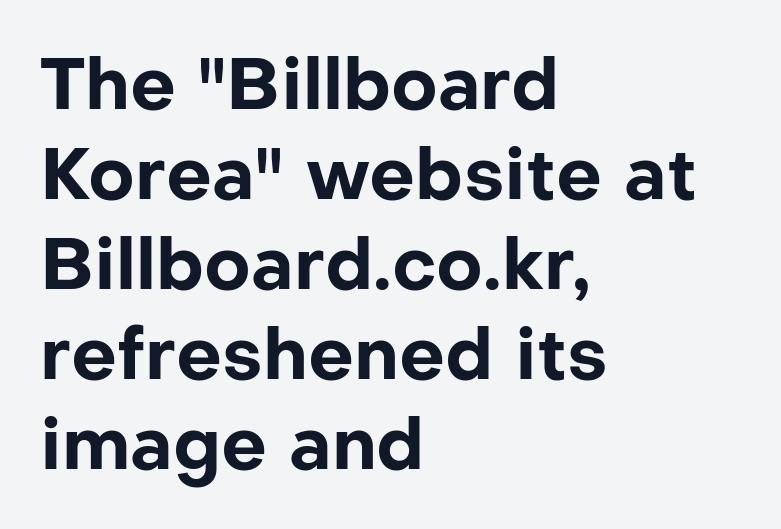
Q: Is the text bold? A: Yes.
Q: Is the text italic (slanted)? A: No, it is upright.
Q: Is the typeface a serif or a sans-serif typeface? A: Sans-serif.
Q: Is the text underlined? A: No.
Q: How is the paragraph aligned? A: Left-aligned.
Q: Is the spacing between letters normal or unusually wide? A: Normal.
Q: Is the spacing between lines tight, normal or loose? A: Normal.
Q: Width (condensed, normal, or wide)? A: Normal.
Q: Stroke contrast? A: Low.
Q: x-height? A: Medium.
Q: Monospaced? A: No.
